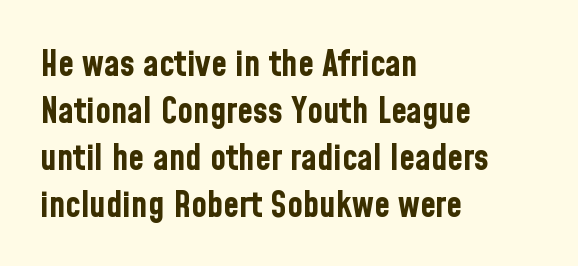
The image shows 36 px bold, condensed sans-serif type, upright; set left-aligned, normal line spacing (1.31x), normal letter spacing, not underlined; low stroke contrast and a medium x-height.
